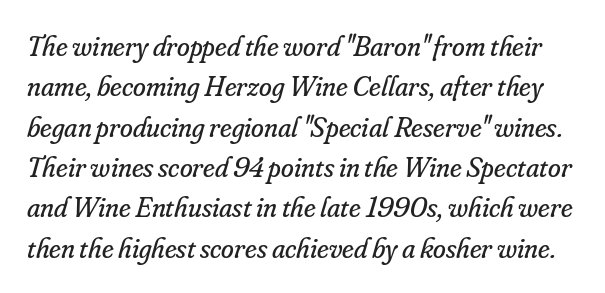
{"serif": "yes", "italic": "yes", "lean": "right", "slant_degrees": 16, "bold": "no", "weight": "regular", "width": "normal", "stroke_contrast": "low", "x_height": "small", "monospaced": "no", "underline": "no", "line_spacing": "normal", "line_spacing_ratio": 1.39, "letter_spacing": "normal", "letter_spacing_em": 0.0, "glyph_px": 29}
